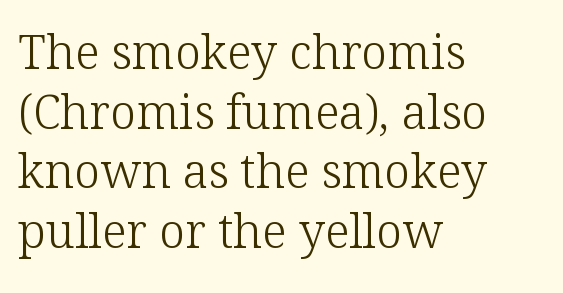
{"serif": "yes", "italic": "no", "bold": "no", "weight": "light", "width": "normal", "stroke_contrast": "low", "x_height": "medium", "monospaced": "no", "underline": "no", "align": "left", "line_spacing": "normal", "line_spacing_ratio": 1.27, "letter_spacing": "normal", "letter_spacing_em": 0.0, "glyph_px": 47}
